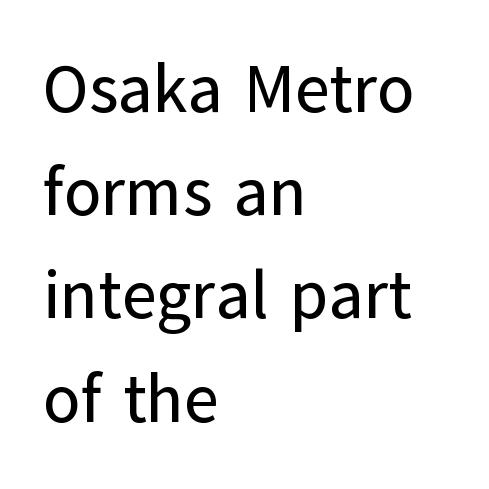
Q: Is the text italic (slanted)? A: No, it is upright.
Q: Is the typeface a serif or a sans-serif typeface? A: Sans-serif.
Q: Is the text underlined? A: No.
Q: How is the paragraph aligned? A: Left-aligned.
Q: Is the spacing between letters normal or unusually wide? A: Normal.
Q: Is the spacing between lines tight, normal or loose? A: Normal.
Q: Width (condensed, normal, or wide)? A: Normal.
Q: Stroke contrast? A: Low.
Q: x-height? A: Medium.
Q: Monospaced? A: No.
